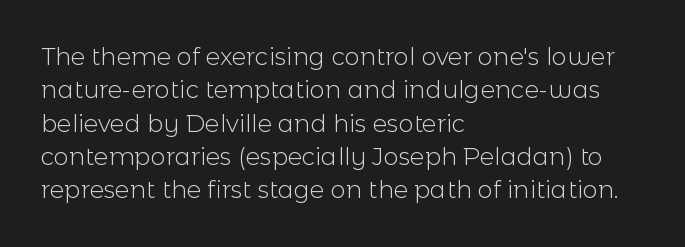
Q: Is the text bold? A: No.
Q: Is the text italic (slanted)? A: No, it is upright.
Q: Is the text underlined? A: No.
Q: How is the paragraph aligned? A: Left-aligned.
Q: Is the spacing between letters normal or unusually wide? A: Normal.
Q: Is the spacing between lines tight, normal or loose? A: Normal.
